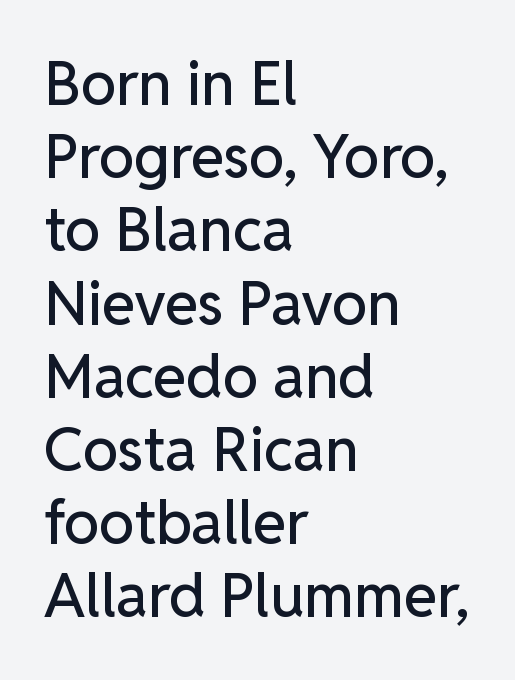
{"serif": "no", "italic": "no", "width": "normal", "stroke_contrast": "low", "x_height": "medium", "monospaced": "no", "underline": "no", "align": "left", "line_spacing_ratio": 1.22, "letter_spacing": "normal", "letter_spacing_em": 0.0, "glyph_px": 60}
